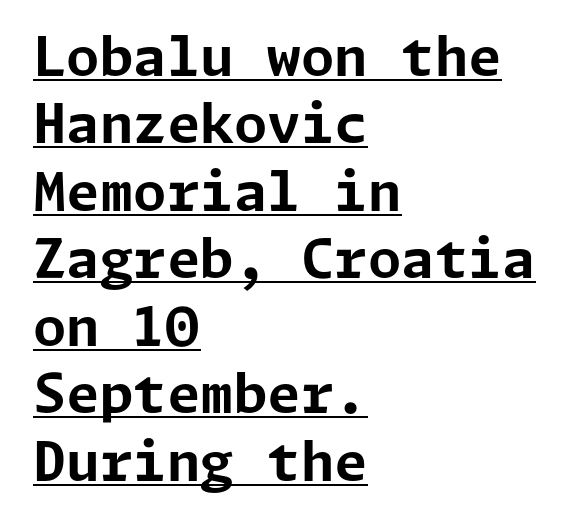
Q: Is the text bold? A: Yes.
Q: Is the text italic (slanted)? A: No, it is upright.
Q: Is the typeface a serif or a sans-serif typeface? A: Sans-serif.
Q: Is the text underlined? A: Yes.
Q: How is the paragraph aligned? A: Left-aligned.
Q: Is the spacing between letters normal or unusually wide? A: Normal.
Q: Is the spacing between lines tight, normal or loose? A: Normal.
Q: Width (condensed, normal, or wide)? A: Normal.
Q: Stroke contrast? A: Low.
Q: x-height? A: Medium.
